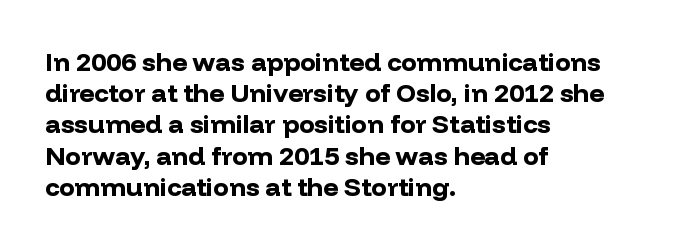
A typesetter would mark this as roman, not italic. The face used here is rendered with its standard letterfit. As a designer I'd log this as weight 700, bold. Underlining? Definitely not there. The text block is weighted toward the left margin, trailing off unevenly rightward.
